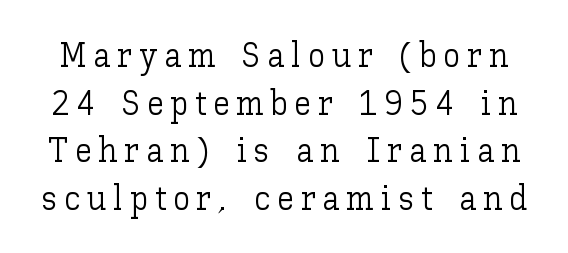
{"italic": "no", "bold": "no", "weight": "light", "width": "normal", "stroke_contrast": "low", "x_height": "medium", "monospaced": "no", "underline": "no", "line_spacing": "normal", "line_spacing_ratio": 1.4, "letter_spacing": "wide", "letter_spacing_em": 0.2, "glyph_px": 34}
